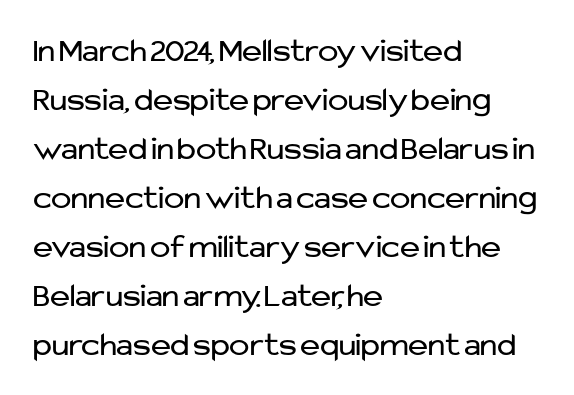
The image shows 34 px regular-weight sans-serif type, upright; set left-aligned, normal line spacing (1.44x), normal letter spacing, not underlined; low stroke contrast and a medium x-height.
